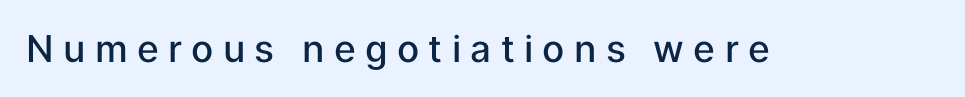
{"serif": "no", "italic": "no", "bold": "semi", "weight": "semibold", "width": "normal", "stroke_contrast": "low", "x_height": "medium", "monospaced": "no", "underline": "no", "letter_spacing": "wide", "letter_spacing_em": 0.25, "glyph_px": 37}
